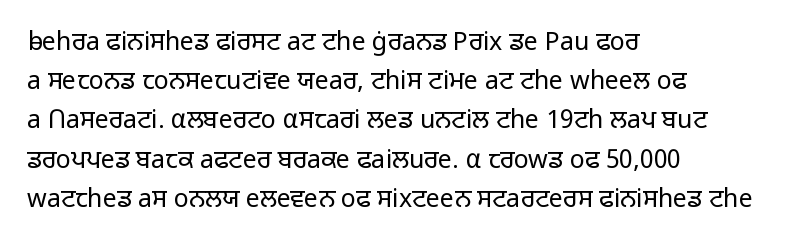
{"italic": "no", "bold": "no", "underline": "no", "align": "left", "line_spacing": "normal", "line_spacing_ratio": 1.57, "letter_spacing": "normal", "letter_spacing_em": 0.0, "glyph_px": 25}
